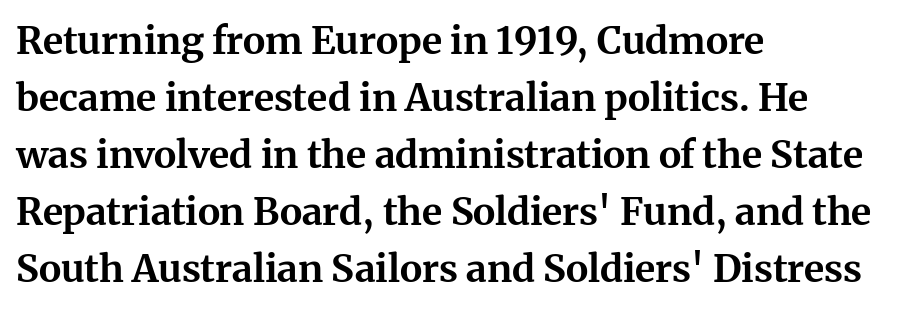
{"serif": "yes", "italic": "no", "bold": "yes", "weight": "bold", "width": "normal", "stroke_contrast": "medium", "x_height": "medium", "monospaced": "no", "underline": "no", "align": "left", "line_spacing": "normal", "line_spacing_ratio": 1.5, "letter_spacing": "normal", "letter_spacing_em": 0.0, "glyph_px": 38}
